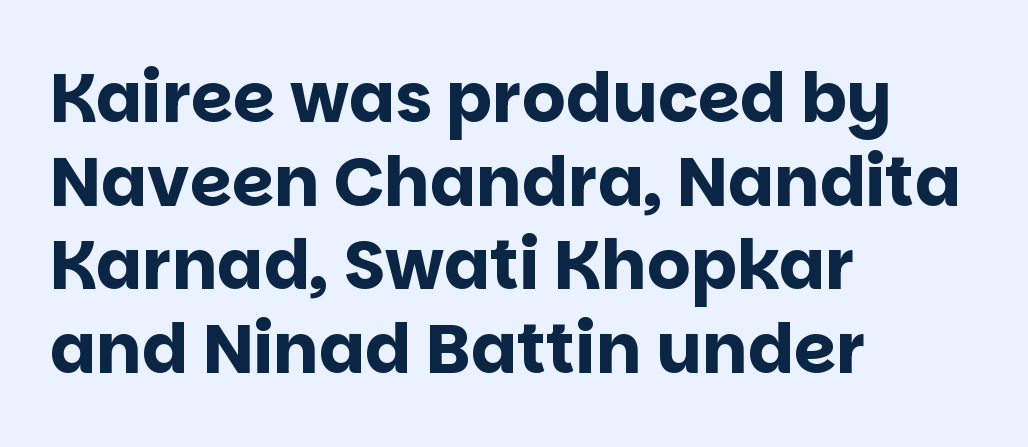
A typesetter would label this face a sans. A clean baseline with only descenders dipping below it. When letters stand straight like this, we call the style roman or upright. Glyph-to-glyph distance matches everyday printed text.
